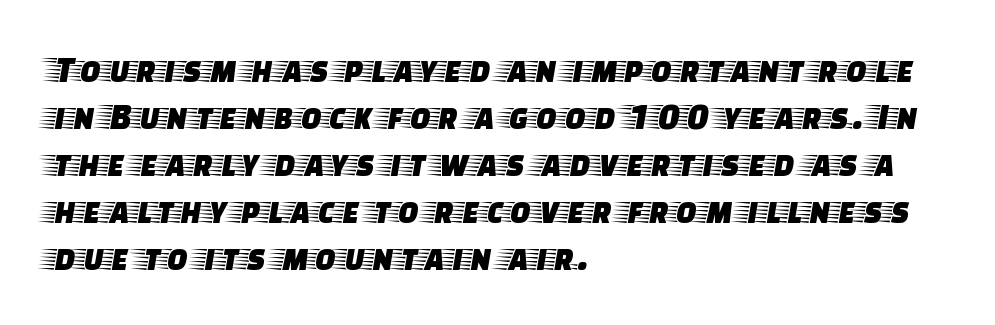
The image shows 38 px wide serif type; set left-aligned, line spacing 1.24x, normal letter spacing, not underlined; low stroke contrast and a large x-height.
